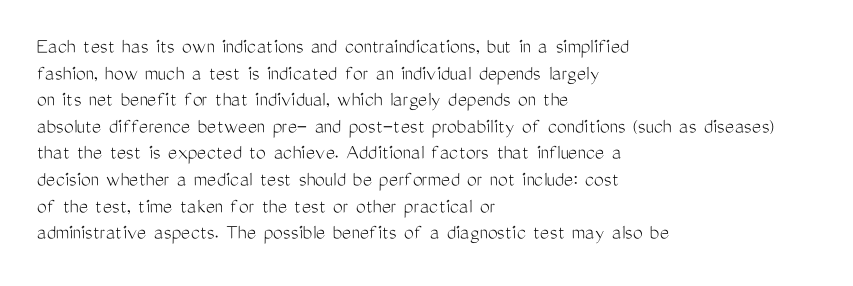
Q: Is the text bold? A: No.
Q: Is the text italic (slanted)? A: No, it is upright.
Q: Is the text underlined? A: No.
Q: How is the paragraph aligned? A: Left-aligned.
Q: Is the spacing between letters normal or unusually wide? A: Normal.
